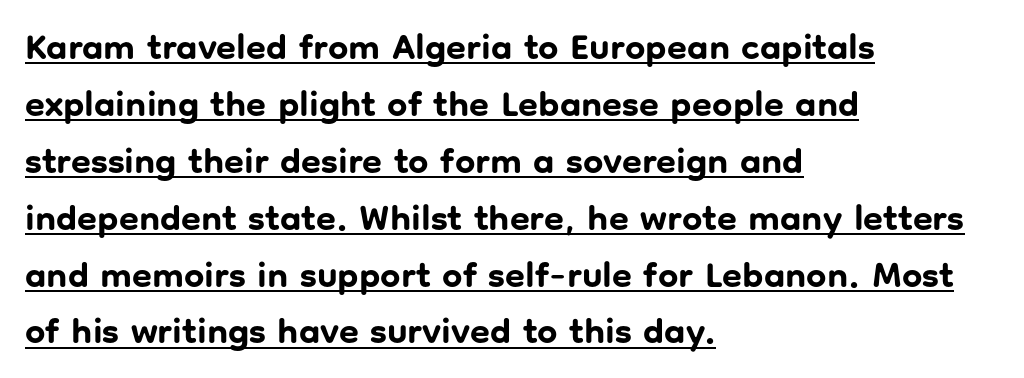
{"serif": "no", "italic": "no", "bold": "yes", "weight": "bold", "width": "normal", "stroke_contrast": "low", "x_height": "medium", "monospaced": "no", "underline": "yes", "align": "left", "line_spacing": "normal", "line_spacing_ratio": 1.58, "letter_spacing": "normal", "letter_spacing_em": 0.0, "glyph_px": 36}
